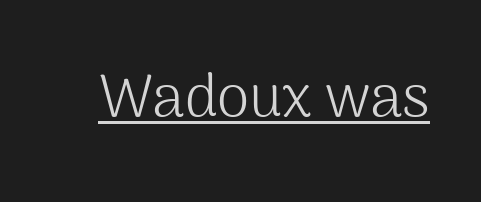
Q: Is the text bold? A: No.
Q: Is the text italic (slanted)? A: No, it is upright.
Q: Is the typeface a serif or a sans-serif typeface? A: Sans-serif.
Q: Is the text underlined? A: Yes.
Q: Is the spacing between letters normal or unusually wide? A: Normal.
Q: Width (condensed, normal, or wide)? A: Normal.
Q: Stroke contrast? A: Medium.
Q: x-height? A: Medium.
Q: Monospaced? A: No.
